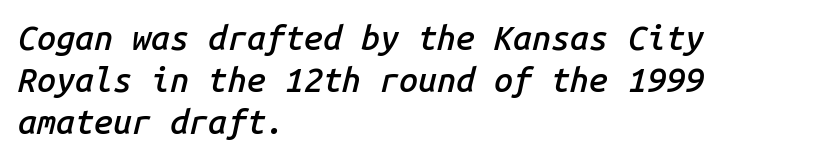
Compared with ordinary roman type, these characters are visibly tilted. Monospaced: the letters line up in strict vertical columns. Underlining? Definitely not there. This sample uses plain, unmodified letter spacing.
